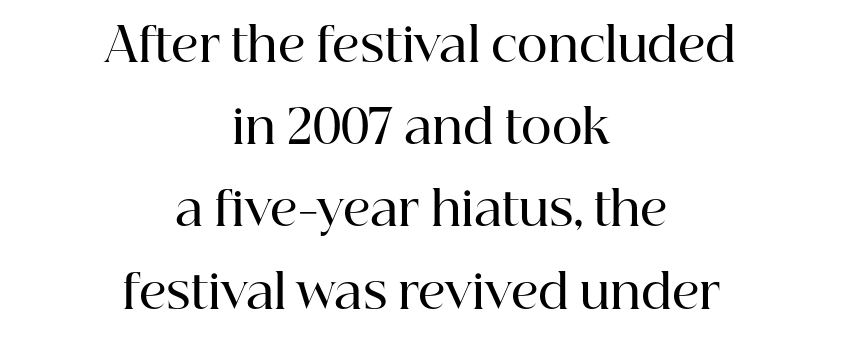
{"serif": "yes", "italic": "no", "bold": "semi", "weight": "semibold", "width": "normal", "stroke_contrast": "high", "x_height": "medium", "monospaced": "no", "underline": "no", "align": "center", "line_spacing_ratio": 1.75, "letter_spacing": "normal", "letter_spacing_em": 0.0, "glyph_px": 47}
